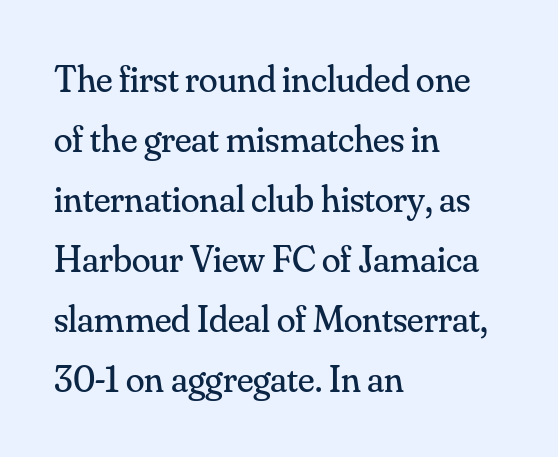
{"serif": "yes", "italic": "no", "bold": "no", "weight": "regular", "width": "normal", "stroke_contrast": "medium", "x_height": "small", "monospaced": "no", "underline": "no", "align": "left", "line_spacing": "normal", "line_spacing_ratio": 1.58, "letter_spacing": "normal", "letter_spacing_em": 0.0, "glyph_px": 38}
